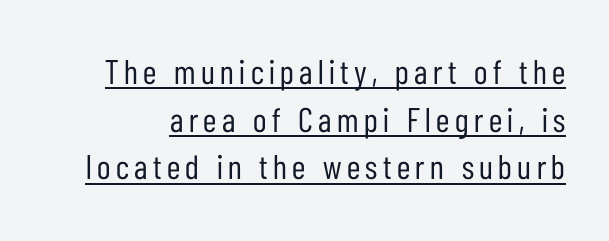
A typesetter would call this proportional, since set widths differ per character. These lines were composed using upright roman letters. Stroke mass is kept to a normal reading level or below. In terms of letterform style, serifs are entirely absent. Does a line run under the words? Yes, clearly.
